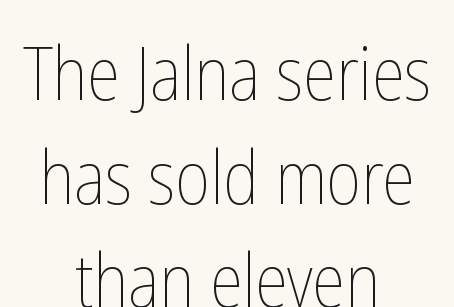
Q: Is the text bold? A: No.
Q: Is the text italic (slanted)? A: No, it is upright.
Q: Is the text underlined? A: No.
Q: How is the paragraph aligned? A: Centered.
Q: Is the spacing between letters normal or unusually wide? A: Normal.
Q: Is the spacing between lines tight, normal or loose? A: Normal.
Q: Width (condensed, normal, or wide)? A: Condensed.
Q: Stroke contrast? A: Low.
Q: x-height? A: Medium.
Q: Monospaced? A: No.
